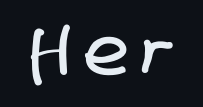
The image shows 65 px condensed sans-serif type; set unusually wide letter spacing (+0.24 em), not underlined; low stroke contrast and a large x-height.
